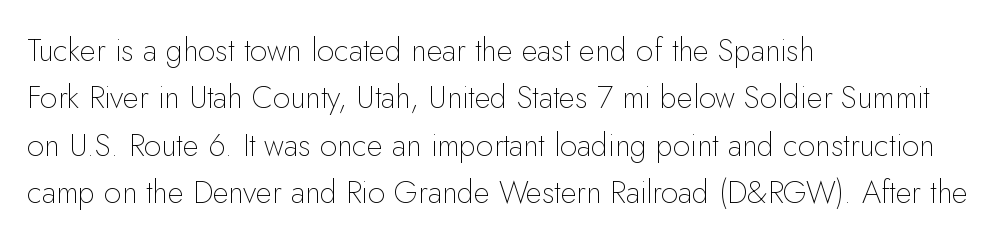
{"serif": "no", "italic": "no", "bold": "no", "weight": "thin", "width": "normal", "stroke_contrast": "low", "x_height": "small", "monospaced": "no", "underline": "no", "align": "left", "line_spacing": "normal", "line_spacing_ratio": 1.53, "letter_spacing": "normal", "letter_spacing_em": 0.0, "glyph_px": 31}
